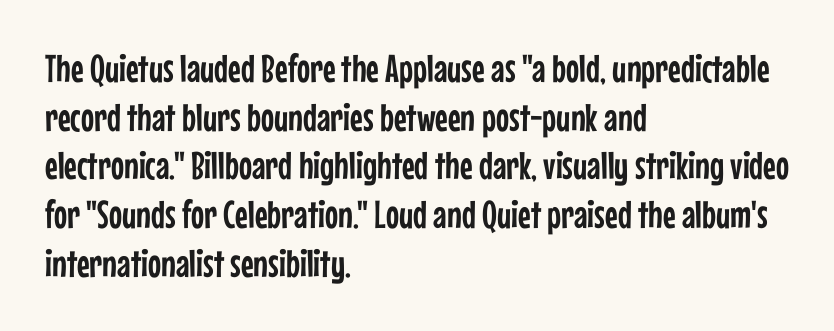
Font category for this specimen: sans-serif. Typeset ragged right — the left edge is the straight one. Line spacing here is normal. The letters advance in unequal steps, a hallmark of proportional type. There is no visible air inserted between adjacent glyphs.
